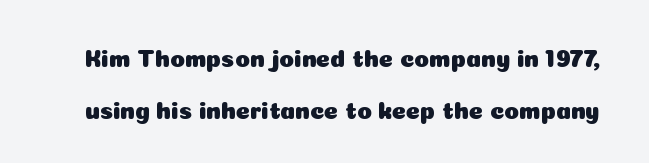
{"italic": "no", "underline": "no", "line_spacing": "loose", "line_spacing_ratio": 2.18, "letter_spacing": "normal", "letter_spacing_em": 0.0, "glyph_px": 24}
